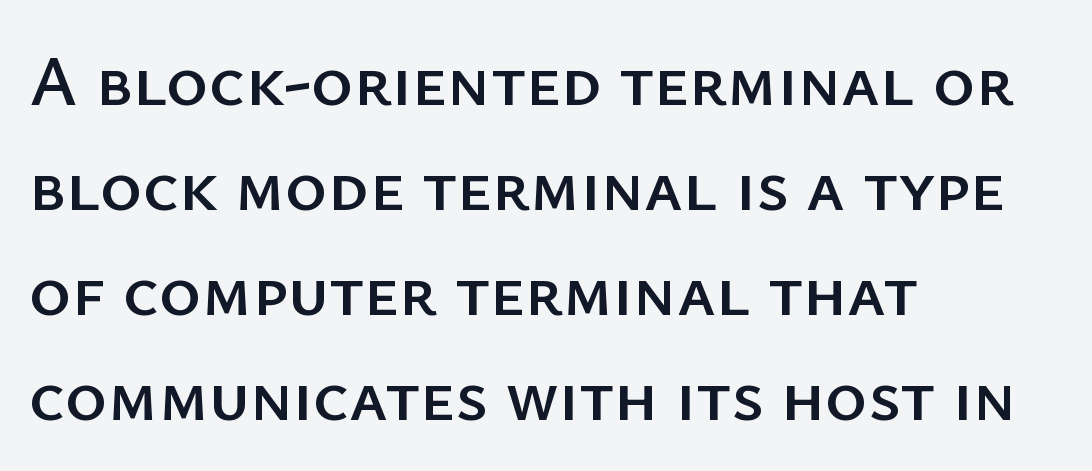
The image shows 72 px sans-serif type, upright; set left-aligned, normal line spacing (1.46x), normal letter spacing, not underlined; low stroke contrast and a medium x-height.
